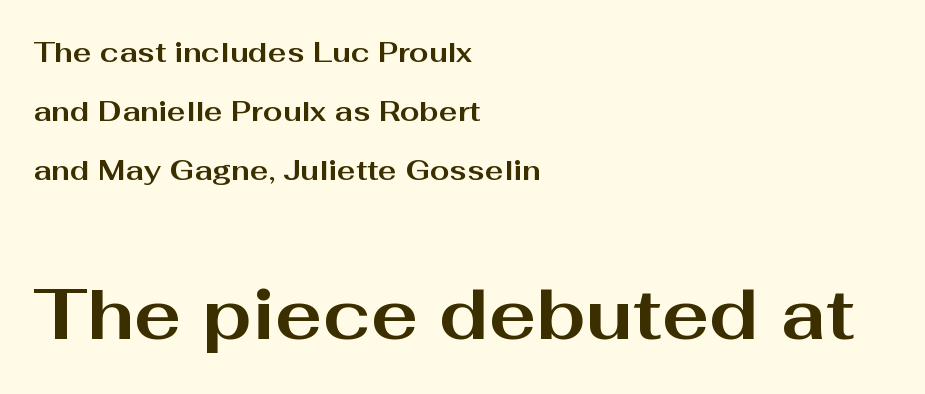
{"serif": "no", "italic": "no", "bold": "yes", "weight": "bold", "width": "wide", "stroke_contrast": "medium", "x_height": "medium", "monospaced": "no", "underline": "no", "align": "left", "line_spacing": "loose", "line_spacing_ratio": 2.11, "letter_spacing": "normal", "letter_spacing_em": 0.0, "larger_block": "second", "size_ratio": 2.54, "glyph_px": 71}
